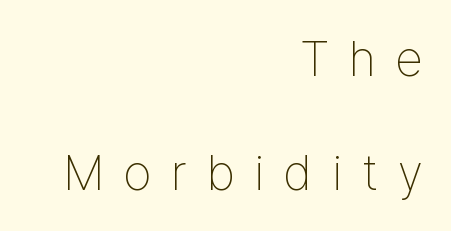
The image shows 50 px thin, condensed sans-serif type, upright; set right-aligned, loose line spacing (2.28x), unusually wide letter spacing (+0.4 em), not underlined; low stroke contrast and a medium x-height.
